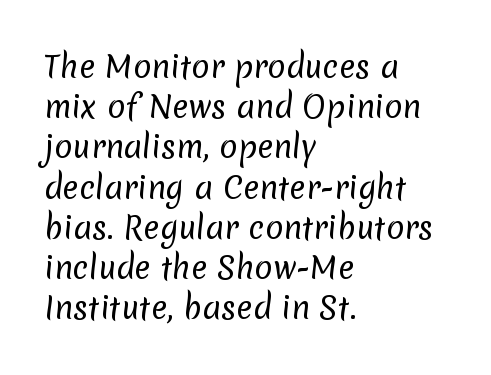
{"serif": "no", "bold": "no", "weight": "regular", "width": "normal", "stroke_contrast": "low", "x_height": "medium", "monospaced": "no", "underline": "no", "align": "left", "line_spacing": "normal", "line_spacing_ratio": 1.34, "letter_spacing": "normal", "letter_spacing_em": 0.0, "glyph_px": 30}
